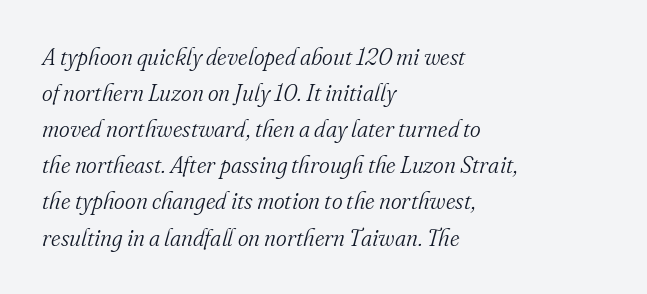
The image shows 23 px text type, italic (leaning right); set left-aligned, normal line spacing (1.57x), normal letter spacing, not underlined.
